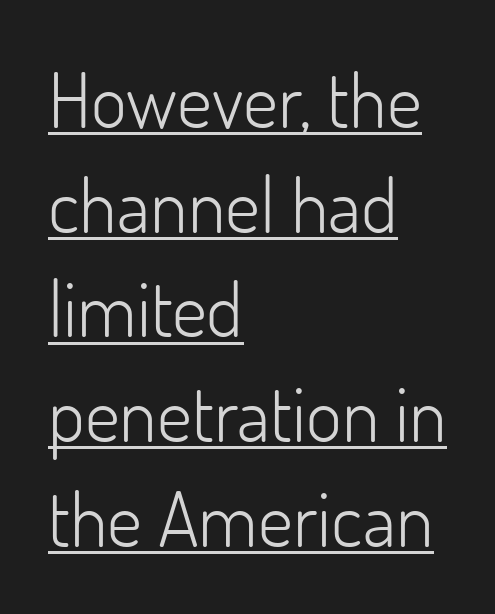
{"serif": "no", "italic": "no", "bold": "no", "weight": "light", "width": "normal", "stroke_contrast": "low", "x_height": "small", "monospaced": "no", "underline": "yes", "align": "left", "line_spacing": "normal", "line_spacing_ratio": 1.36, "letter_spacing": "normal", "letter_spacing_em": 0.0, "glyph_px": 77}
